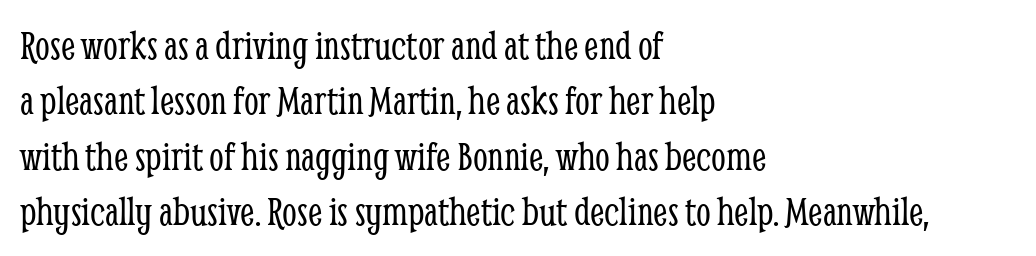
The image shows 42 px light, condensed serif type, upright; set left-aligned, normal line spacing (1.32x), normal letter spacing, not underlined; low stroke contrast and a medium x-height.
